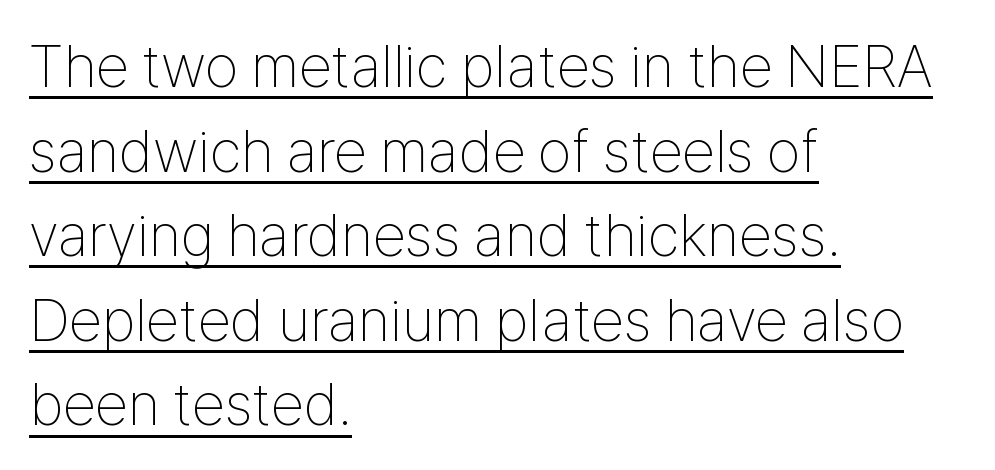
Q: Is the text bold? A: No.
Q: Is the text italic (slanted)? A: No, it is upright.
Q: Is the typeface a serif or a sans-serif typeface? A: Sans-serif.
Q: Is the text underlined? A: Yes.
Q: How is the paragraph aligned? A: Left-aligned.
Q: Is the spacing between letters normal or unusually wide? A: Normal.
Q: Is the spacing between lines tight, normal or loose? A: Normal.
Q: Width (condensed, normal, or wide)? A: Condensed.
Q: Stroke contrast? A: Low.
Q: x-height? A: Medium.
Q: Monospaced? A: No.
